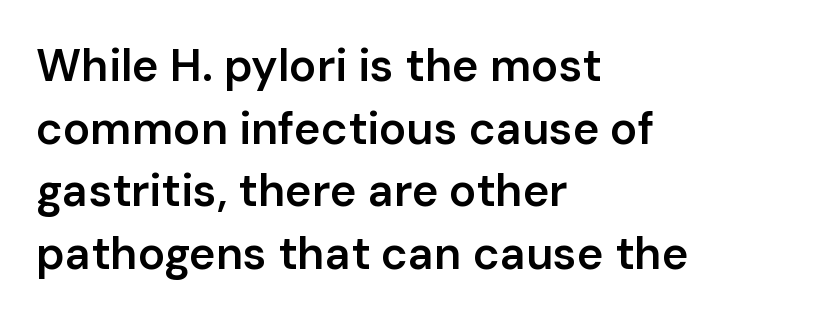
The image shows 45 px semibold sans-serif type, upright; set left-aligned, normal line spacing (1.39x), normal letter spacing, not underlined; low stroke contrast and a medium x-height.
